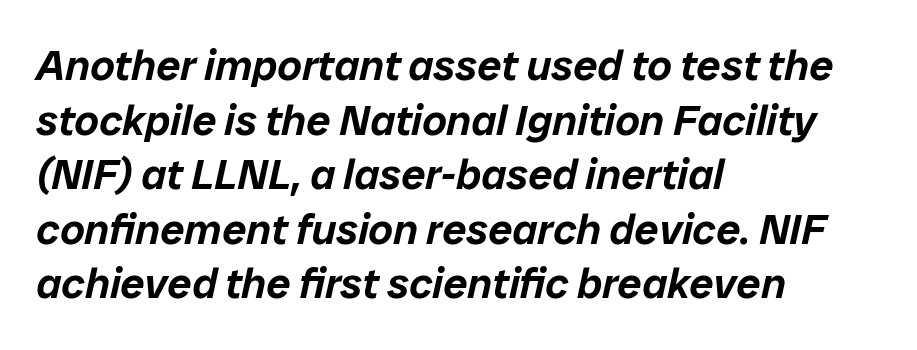
Letter spacing: default. The words here are not underlined. You can tell it's italic because the verticals aren't actually vertical. The compositor pushed each line to the left boundary. The letters advance in unequal steps, a hallmark of proportional type.
